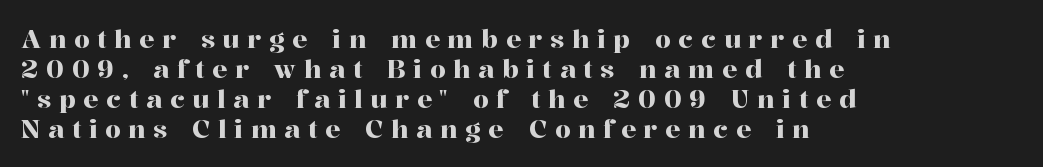
Tall strokes in this sample are plumb rather than angled. The horizontal fit of the characters is loose and conspicuously gappy. The rag falls on the right side of this text block. Check under the words: just untouched page.
